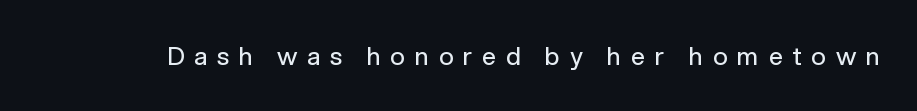
The image shows 25 px text type, upright; set unusually wide letter spacing (+0.39 em), not underlined.
